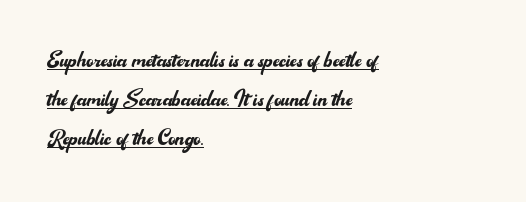
The image shows 28 px regular-weight sans-serif type; set left-aligned, normal line spacing (1.4x), normal letter spacing, underlined; medium stroke contrast and a small x-height.
